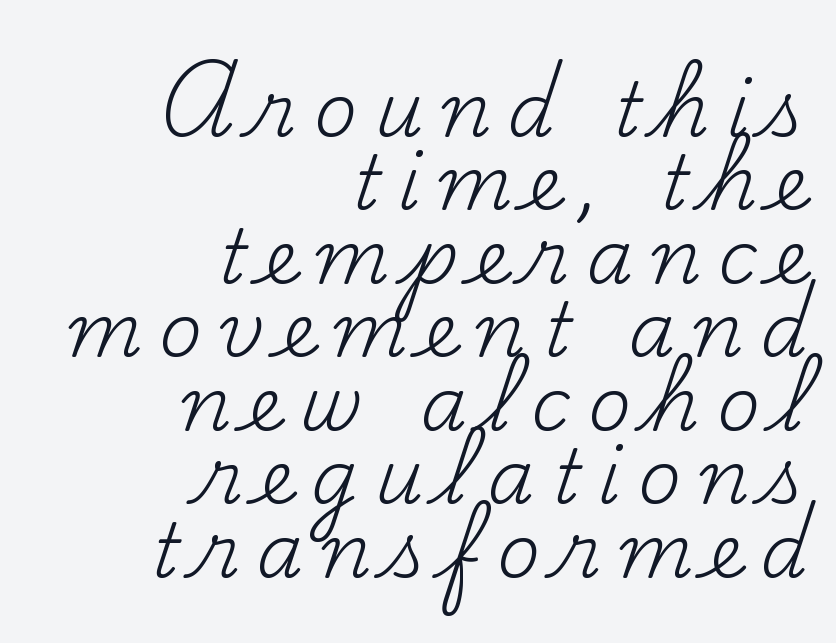
{"serif": "yes", "bold": "no", "weight": "regular", "width": "normal", "stroke_contrast": "medium", "x_height": "small", "monospaced": "no", "underline": "no", "align": "right", "line_spacing": "tight", "line_spacing_ratio": 0.98, "letter_spacing": "wide", "letter_spacing_em": 0.23, "glyph_px": 75}
